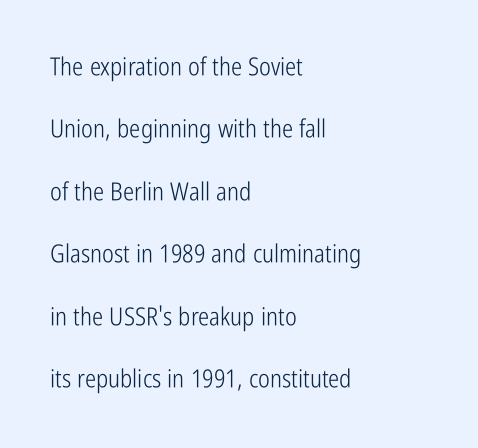
Q: Is the text bold? A: No.
Q: Is the text italic (slanted)? A: No, it is upright.
Q: Is the text underlined? A: No.
Q: How is the paragraph aligned? A: Left-aligned.
Q: Is the spacing between letters normal or unusually wide? A: Normal.
Q: Is the spacing between lines tight, normal or loose? A: Loose.
